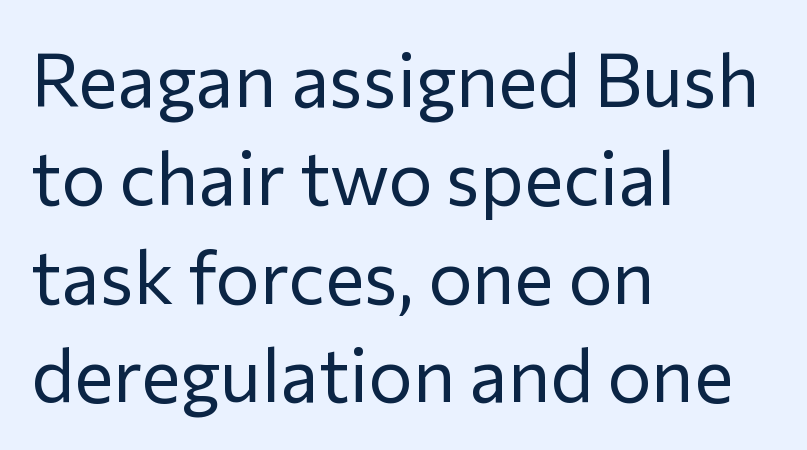
Q: Is the text bold? A: No.
Q: Is the text italic (slanted)? A: No, it is upright.
Q: Is the typeface a serif or a sans-serif typeface? A: Sans-serif.
Q: Is the text underlined? A: No.
Q: How is the paragraph aligned? A: Left-aligned.
Q: Is the spacing between letters normal or unusually wide? A: Normal.
Q: Is the spacing between lines tight, normal or loose? A: Normal.
Q: Width (condensed, normal, or wide)? A: Normal.
Q: Stroke contrast? A: Low.
Q: x-height? A: Medium.
Q: Monospaced? A: No.
